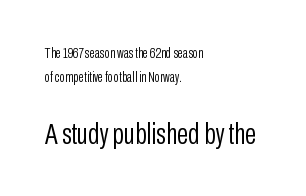
{"serif": "no", "italic": "no", "bold": "no", "weight": "light", "width": "condensed", "stroke_contrast": "low", "x_height": "medium", "monospaced": "no", "underline": "no", "align": "left", "line_spacing": "normal", "line_spacing_ratio": 1.7, "letter_spacing": "normal", "letter_spacing_em": 0.0, "larger_block": "second", "size_ratio": 2.14, "glyph_px": 30}
